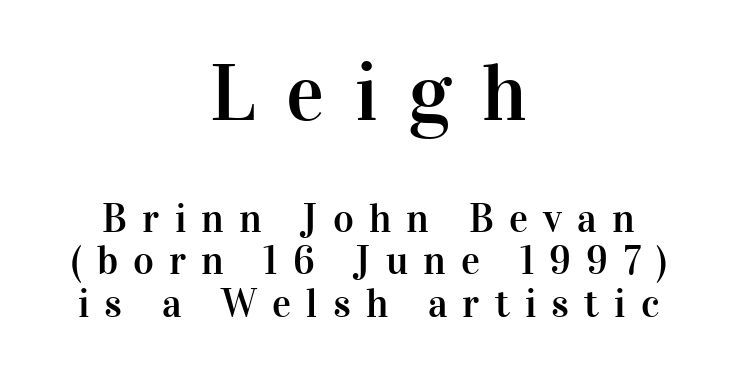
Q: Is the text italic (slanted)? A: No, it is upright.
Q: Is the typeface a serif or a sans-serif typeface? A: Serif.
Q: Is the text underlined? A: No.
Q: How is the paragraph aligned? A: Centered.
Q: Is the spacing between letters normal or unusually wide? A: Unusually wide.
Q: Is the spacing between lines tight, normal or loose? A: Tight.
Q: Which block of text is set in a larger size, the first (top) or the second (bottom)? A: The first (top) one.
Q: Width (condensed, normal, or wide)? A: Normal.
Q: Stroke contrast? A: High.
Q: x-height? A: Medium.
Q: Monospaced? A: No.
